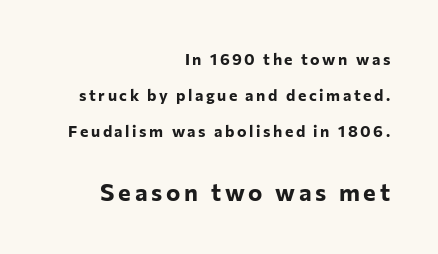
Q: Is the text bold? A: Yes.
Q: Is the text italic (slanted)? A: No, it is upright.
Q: Is the text underlined? A: No.
Q: How is the paragraph aligned? A: Right-aligned.
Q: Is the spacing between lines tight, normal or loose? A: Loose.
Q: Which block of text is set in a larger size, the first (top) or the second (bottom)? A: The second (bottom) one.
